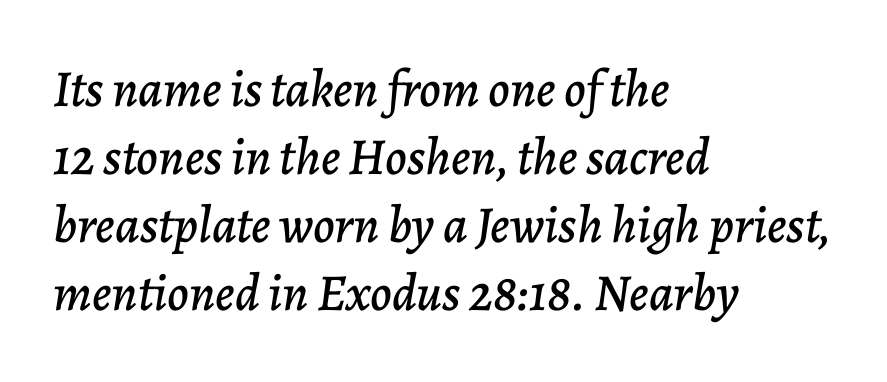
Quick note: italic. Baseline-to-baseline distance is the conventional proportion of letter height. Here the glyphs are tracked normally, forming tight word shapes. The strip under each line holds only bare page. Leftover space on each line is placed entirely after the last word.
